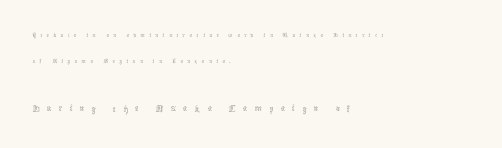
Students, note that the glyphs here are deliberately spaced far apart. The characters are drawn with everyday or finer stroke widths. The lines in this sample share a left origin and differ only in where they stop. The space directly below the letters is spotless. Nope, not italic — everything's standing straight. The following chunk of copy outweighs the initial chunk in type size.
